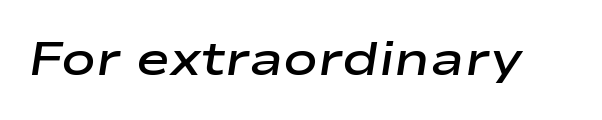
Q: Is the text bold? A: Semi-bold.
Q: Is the text italic (slanted)? A: Yes, it leans right by about 9 degrees.
Q: Is the text underlined? A: No.
Q: Is the spacing between letters normal or unusually wide? A: Normal.
Q: Width (condensed, normal, or wide)? A: Wide.
Q: Stroke contrast? A: Low.
Q: x-height? A: Medium.
Q: Monospaced? A: No.
